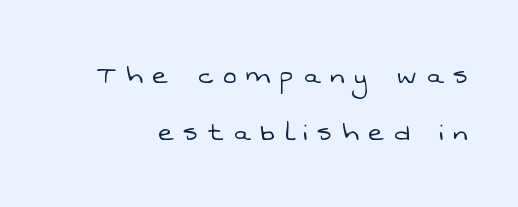
{"serif": "no", "bold": "no", "weight": "light", "width": "normal", "stroke_contrast": "low", "x_height": "medium", "monospaced": "no", "underline": "no", "line_spacing_ratio": 1.78, "letter_spacing": "wide", "letter_spacing_em": 0.32, "glyph_px": 32}
